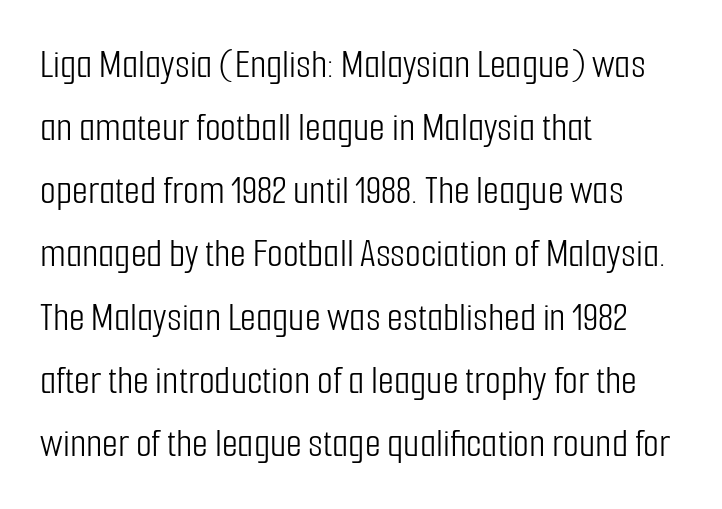
Q: Is the text bold? A: No.
Q: Is the text italic (slanted)? A: No, it is upright.
Q: Is the typeface a serif or a sans-serif typeface? A: Sans-serif.
Q: Is the text underlined? A: No.
Q: How is the paragraph aligned? A: Left-aligned.
Q: Is the spacing between letters normal or unusually wide? A: Normal.
Q: Is the spacing between lines tight, normal or loose? A: Normal.
Q: Width (condensed, normal, or wide)? A: Condensed.
Q: Stroke contrast? A: Low.
Q: x-height? A: Medium.
Q: Monospaced? A: No.
